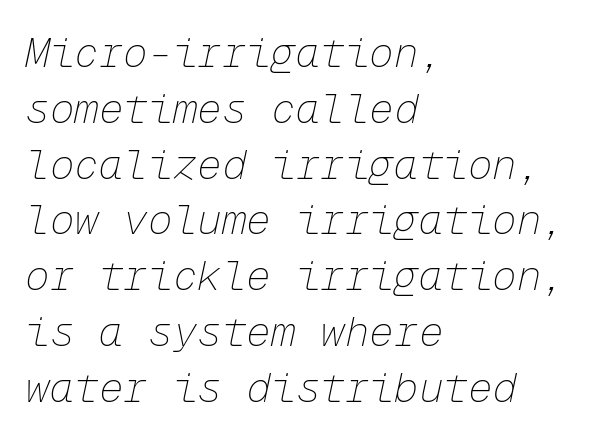
In terms of letterspacing, this is plain default setting. If you drew a line through each stem, it would be angled. The rendering uses typewriter-style spacing with identical character cells. A quiet, ordinary-to-light weight characterises the typeface. In terms of leading, this rendering sits right in the middle.
